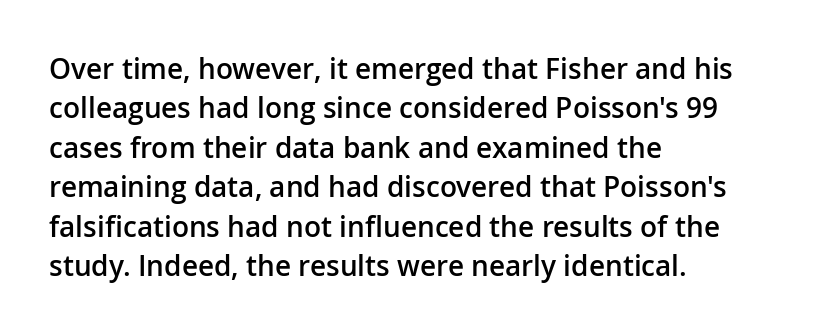
{"serif": "no", "italic": "no", "bold": "semi", "weight": "semibold", "width": "normal", "stroke_contrast": "low", "x_height": "medium", "monospaced": "no", "underline": "no", "align": "left", "line_spacing": "normal", "line_spacing_ratio": 1.41, "letter_spacing": "normal", "letter_spacing_em": 0.0, "glyph_px": 28}
